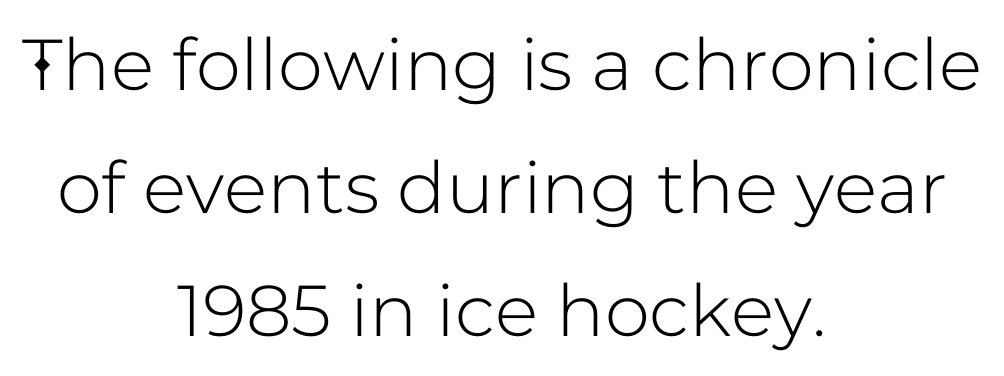
Notice how the stems are strictly vertical — no italics here. Both edges are ragged and mirror each other, which tells us the setting is centered. Is this a sans? Yes — the strokes have no serifs. Tracking value appears to be zero — textbook default spacing. Descender tails drop into unmarked territory.
